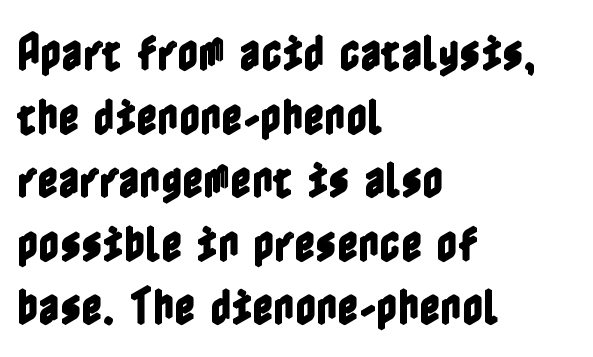
{"italic": "no", "width": "condensed", "x_height": "medium", "underline": "no", "align": "left", "line_spacing": "normal", "line_spacing_ratio": 1.55, "letter_spacing": "normal", "letter_spacing_em": 0.0, "glyph_px": 41}
